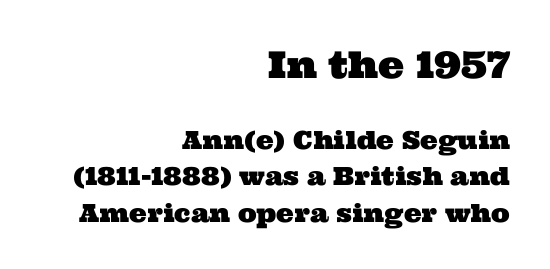
{"serif": "yes", "width": "wide", "stroke_contrast": "medium", "x_height": "medium", "monospaced": "no", "underline": "no", "align": "right", "line_spacing": "normal", "line_spacing_ratio": 1.45, "letter_spacing": "normal", "letter_spacing_em": 0.0, "larger_block": "first", "size_ratio": 1.48, "glyph_px": 37}
